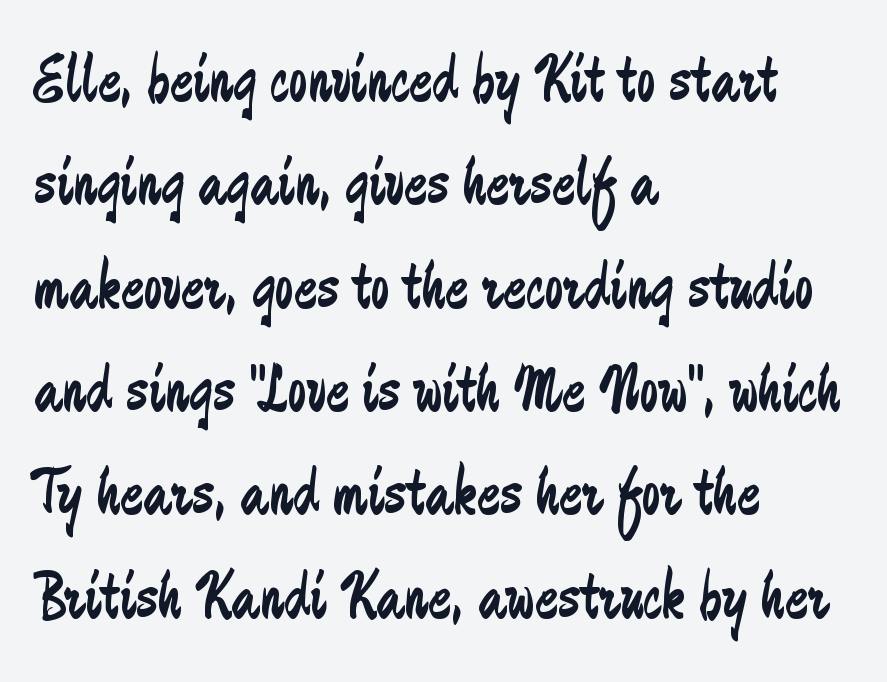
The type family on display is of the sans-serif kind. Does extra space separate the letters? No, they use regular spacing. One glance says typical: line gaps are just what's usual. The baseline area is clear.
